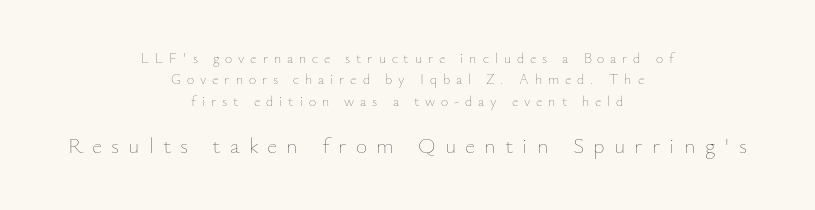
Q: Is the text bold? A: No.
Q: Is the text italic (slanted)? A: No, it is upright.
Q: Is the text underlined? A: No.
Q: How is the paragraph aligned? A: Centered.
Q: Is the spacing between letters normal or unusually wide? A: Unusually wide.
Q: Is the spacing between lines tight, normal or loose? A: Normal.
Q: Which block of text is set in a larger size, the first (top) or the second (bottom)? A: The second (bottom) one.
